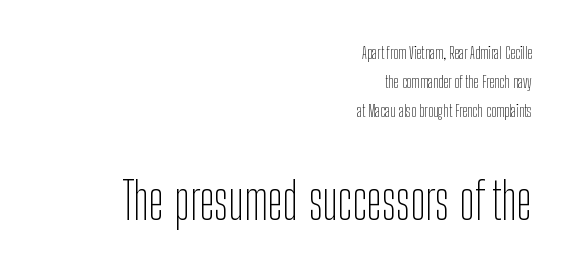
Q: Is the text bold? A: No.
Q: Is the text italic (slanted)? A: No, it is upright.
Q: Is the typeface a serif or a sans-serif typeface? A: Sans-serif.
Q: Is the text underlined? A: No.
Q: How is the paragraph aligned? A: Right-aligned.
Q: Is the spacing between letters normal or unusually wide? A: Normal.
Q: Is the spacing between lines tight, normal or loose? A: Normal.
Q: Which block of text is set in a larger size, the first (top) or the second (bottom)? A: The second (bottom) one.
Q: Width (condensed, normal, or wide)? A: Condensed.
Q: Stroke contrast? A: Low.
Q: x-height? A: Medium.
Q: Monospaced? A: No.
